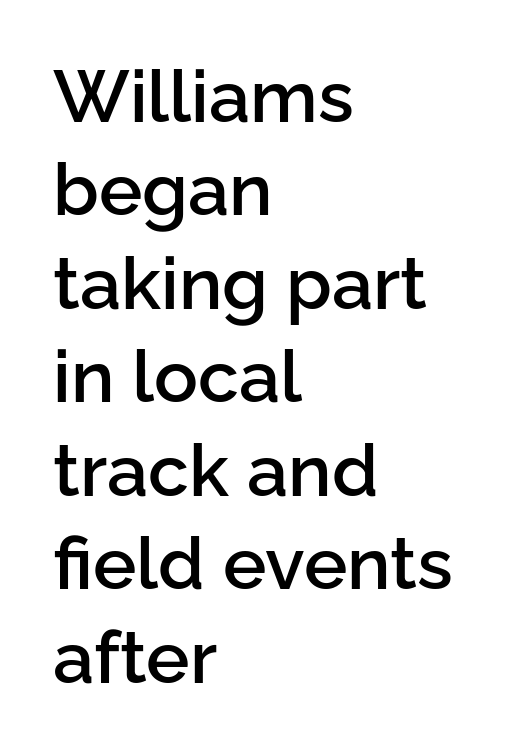
Q: Is the text bold? A: Semi-bold.
Q: Is the text italic (slanted)? A: No, it is upright.
Q: Is the typeface a serif or a sans-serif typeface? A: Sans-serif.
Q: Is the text underlined? A: No.
Q: How is the paragraph aligned? A: Left-aligned.
Q: Is the spacing between letters normal or unusually wide? A: Normal.
Q: Is the spacing between lines tight, normal or loose? A: Normal.
Q: Width (condensed, normal, or wide)? A: Normal.
Q: Stroke contrast? A: Low.
Q: x-height? A: Medium.
Q: Monospaced? A: No.
